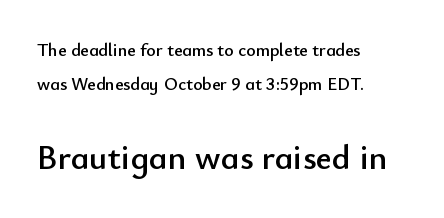
Q: Is the text italic (slanted)? A: No, it is upright.
Q: Is the typeface a serif or a sans-serif typeface? A: Sans-serif.
Q: Is the text underlined? A: No.
Q: How is the paragraph aligned? A: Left-aligned.
Q: Is the spacing between letters normal or unusually wide? A: Normal.
Q: Which block of text is set in a larger size, the first (top) or the second (bottom)? A: The second (bottom) one.
Q: Width (condensed, normal, or wide)? A: Normal.
Q: Stroke contrast? A: Low.
Q: x-height? A: Small.
Q: Monospaced? A: No.
